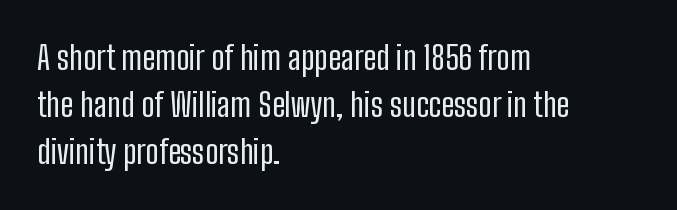
Q: Is the text bold? A: No.
Q: Is the text italic (slanted)? A: No, it is upright.
Q: Is the typeface a serif or a sans-serif typeface? A: Sans-serif.
Q: Is the text underlined? A: No.
Q: How is the paragraph aligned? A: Left-aligned.
Q: Is the spacing between letters normal or unusually wide? A: Normal.
Q: Is the spacing between lines tight, normal or loose? A: Normal.
Q: Width (condensed, normal, or wide)? A: Condensed.
Q: Stroke contrast? A: Low.
Q: x-height? A: Medium.
Q: Monospaced? A: No.
